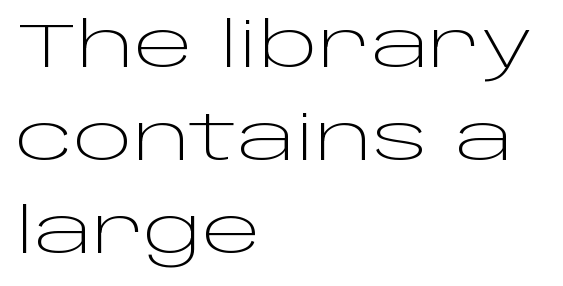
The image shows 63 px light, wide sans-serif type, upright; set left-aligned, normal line spacing (1.48x), normal letter spacing, not underlined; low stroke contrast and a large x-height.
